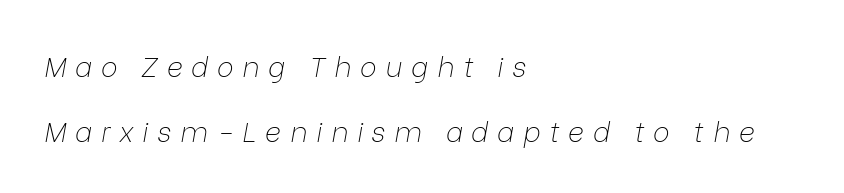
The image shows 28 px thin type, italic (leaning right); set left-aligned, loose line spacing (2.32x), unusually wide letter spacing (+0.31 em), not underlined; low stroke contrast and a medium x-height.
